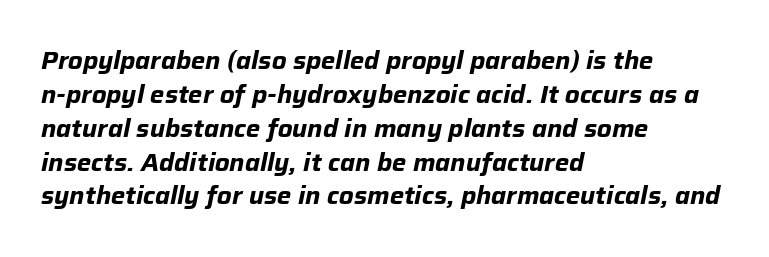
Q: Is the text bold? A: Yes.
Q: Is the text italic (slanted)? A: Yes, it leans right by about 12 degrees.
Q: Is the text underlined? A: No.
Q: How is the paragraph aligned? A: Left-aligned.
Q: Is the spacing between letters normal or unusually wide? A: Normal.
Q: Is the spacing between lines tight, normal or loose? A: Normal.
